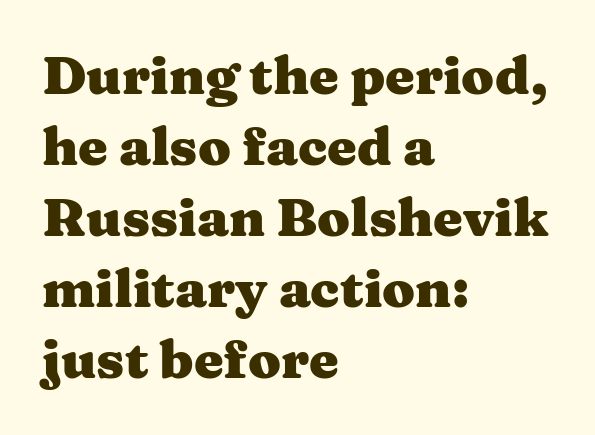
The image shows 53 px heavy, wide serif type, upright; set left-aligned, normal line spacing (1.34x), normal letter spacing, not underlined; medium stroke contrast and a medium x-height.
